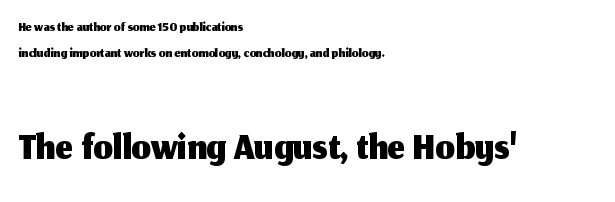
The image shows 62 px sans-serif type, upright; set left-aligned, normal line spacing (1.25x), normal letter spacing, not underlined; the second (bottom) block is 2.95x larger; medium stroke contrast and a medium x-height.
